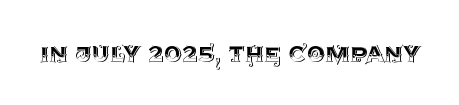
{"italic": "no", "width": "normal", "x_height": "large", "monospaced": "no", "underline": "no", "letter_spacing": "normal", "letter_spacing_em": 0.0, "glyph_px": 29}
